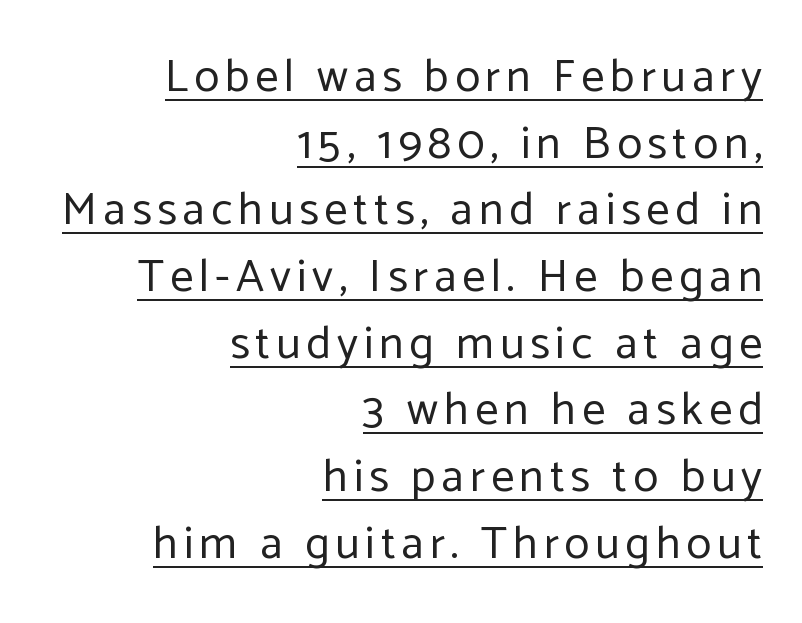
Q: Is the text bold? A: No.
Q: Is the text italic (slanted)? A: No, it is upright.
Q: Is the typeface a serif or a sans-serif typeface? A: Sans-serif.
Q: Is the text underlined? A: Yes.
Q: How is the paragraph aligned? A: Right-aligned.
Q: Is the spacing between lines tight, normal or loose? A: Normal.
Q: Width (condensed, normal, or wide)? A: Normal.
Q: Stroke contrast? A: Low.
Q: x-height? A: Medium.
Q: Monospaced? A: No.
